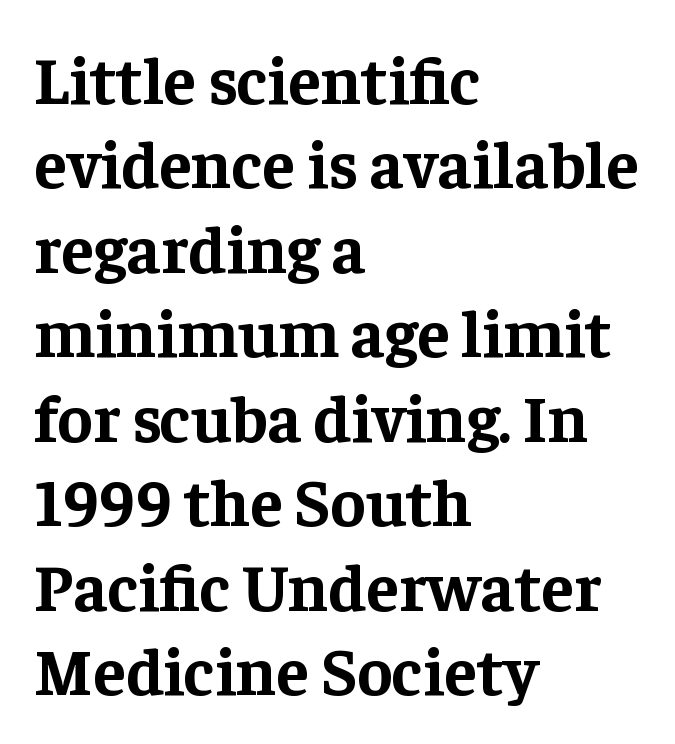
The image shows 67 px bold serif type, upright; set left-aligned, normal line spacing (1.26x), normal letter spacing, not underlined; low stroke contrast and a medium x-height.
